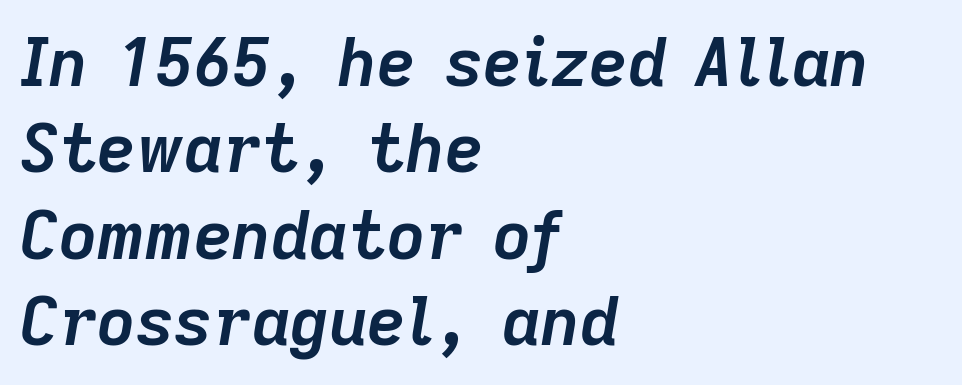
The image shows 67 px semibold type, italic (leaning right); set left-aligned, normal line spacing (1.29x), normal letter spacing, not underlined; low stroke contrast and a medium x-height.
